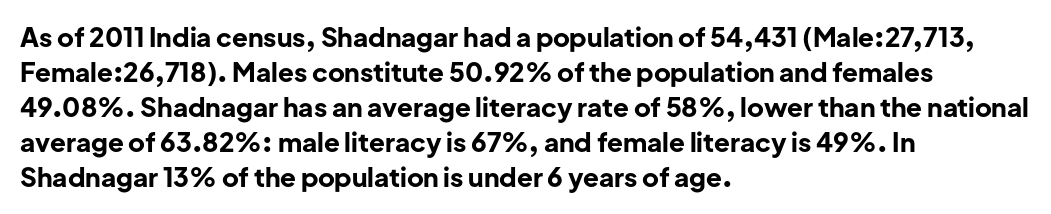
Q: Is the text bold? A: Yes.
Q: Is the text italic (slanted)? A: No, it is upright.
Q: Is the text underlined? A: No.
Q: How is the paragraph aligned? A: Left-aligned.
Q: Is the spacing between letters normal or unusually wide? A: Normal.
Q: Is the spacing between lines tight, normal or loose? A: Normal.
